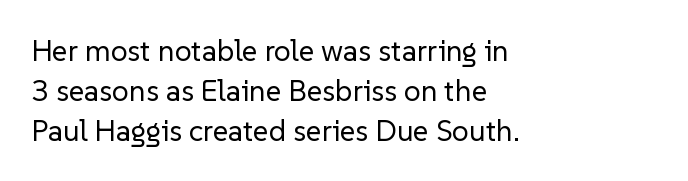
Q: Is the text bold? A: No.
Q: Is the text italic (slanted)? A: No, it is upright.
Q: Is the typeface a serif or a sans-serif typeface? A: Sans-serif.
Q: Is the text underlined? A: No.
Q: How is the paragraph aligned? A: Left-aligned.
Q: Is the spacing between letters normal or unusually wide? A: Normal.
Q: Is the spacing between lines tight, normal or loose? A: Normal.
Q: Width (condensed, normal, or wide)? A: Normal.
Q: Stroke contrast? A: Low.
Q: x-height? A: Medium.
Q: Monospaced? A: No.
